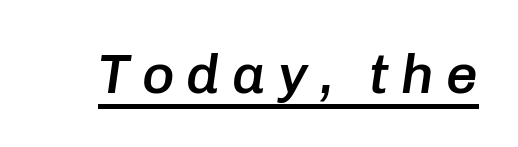
Q: Is the text bold? A: Semi-bold.
Q: Is the text italic (slanted)? A: Yes, it leans right by about 8 degrees.
Q: Is the text underlined? A: Yes.
Q: Is the spacing between letters normal or unusually wide? A: Unusually wide.
Q: Width (condensed, normal, or wide)? A: Normal.
Q: Stroke contrast? A: Low.
Q: x-height? A: Medium.
Q: Monospaced? A: No.
